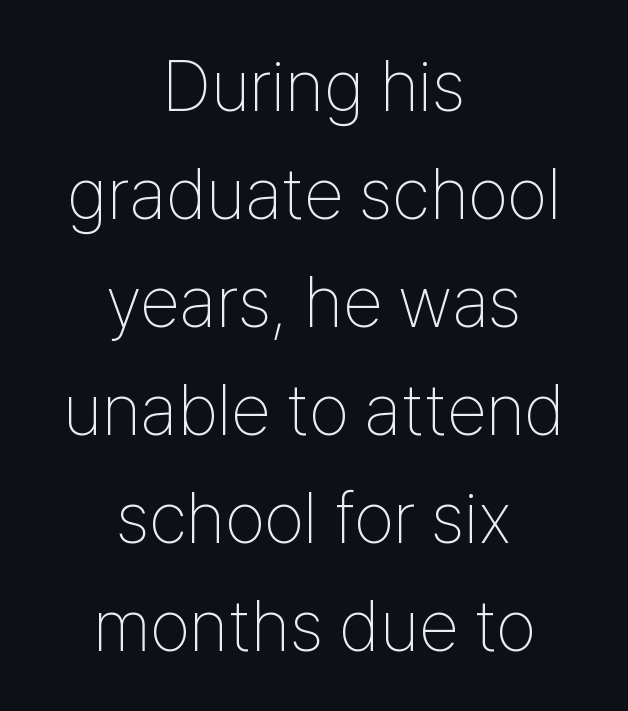
Q: Is the text bold? A: No.
Q: Is the text italic (slanted)? A: No, it is upright.
Q: Is the typeface a serif or a sans-serif typeface? A: Sans-serif.
Q: Is the text underlined? A: No.
Q: How is the paragraph aligned? A: Centered.
Q: Is the spacing between letters normal or unusually wide? A: Normal.
Q: Is the spacing between lines tight, normal or loose? A: Normal.
Q: Width (condensed, normal, or wide)? A: Condensed.
Q: Stroke contrast? A: Low.
Q: x-height? A: Medium.
Q: Monospaced? A: No.
